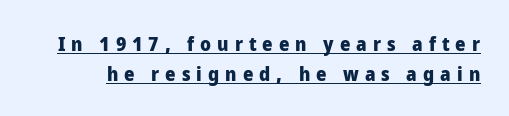
The image shows 20 px bold type, upright; set normal line spacing (1.5x), unusually wide letter spacing (+0.3 em), underlined.
